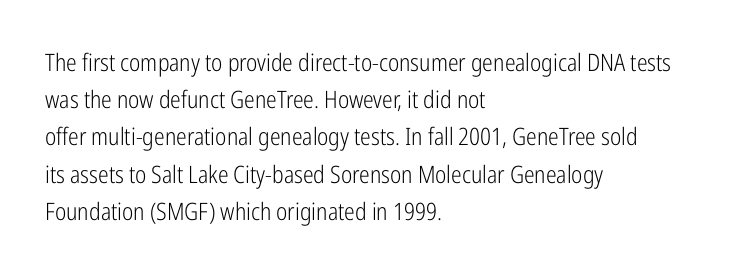
The image shows 24 px text type, upright; set left-aligned, normal line spacing (1.55x), normal letter spacing, not underlined.
